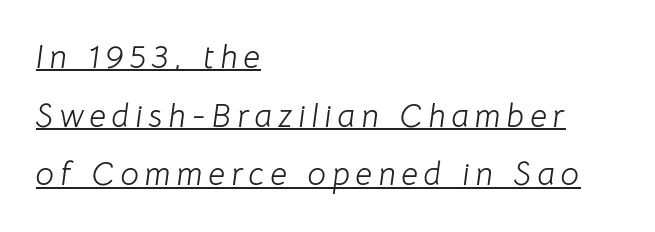
Rendered with sloped, italic letterforms. The weight tops out at a normal text grade. You can see a thin bar hugging the bottom of the glyphs. Layout note: lines flush left. Do the characters align in a grid? No, the font is proportional.
